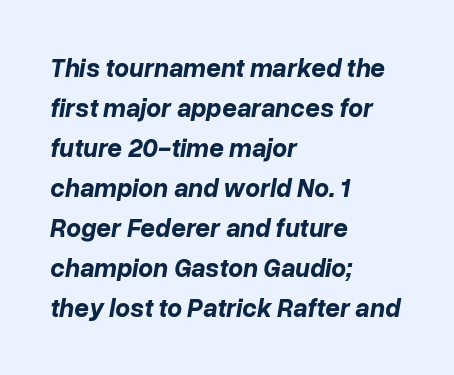
{"italic": "yes", "lean": "right", "slant_degrees": 10, "bold": "yes", "underline": "no", "align": "left", "line_spacing": "normal", "line_spacing_ratio": 1.54, "letter_spacing": "normal", "letter_spacing_em": 0.0, "glyph_px": 26}
